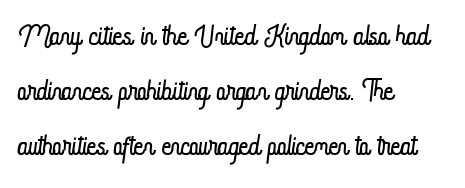
{"bold": "no", "weight": "light", "width": "condensed", "stroke_contrast": "low", "x_height": "small", "monospaced": "no", "underline": "no", "align": "left", "line_spacing": "normal", "line_spacing_ratio": 1.34, "letter_spacing": "normal", "letter_spacing_em": 0.0, "glyph_px": 41}
